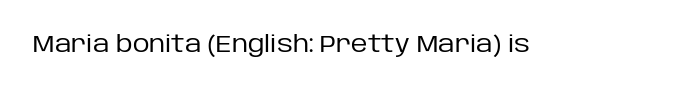
{"italic": "no", "bold": "no", "underline": "no", "letter_spacing": "normal", "letter_spacing_em": 0.0, "glyph_px": 23}
